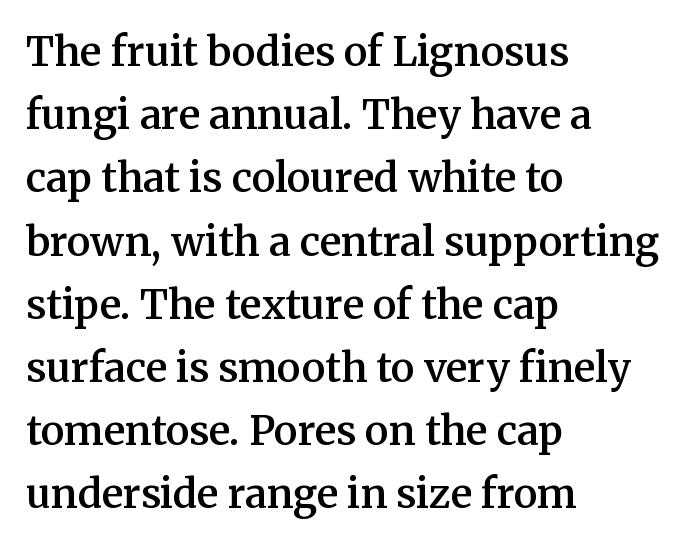
{"serif": "yes", "italic": "no", "bold": "semi", "weight": "semibold", "width": "normal", "stroke_contrast": "medium", "x_height": "medium", "monospaced": "no", "underline": "no", "align": "left", "line_spacing": "normal", "line_spacing_ratio": 1.58, "letter_spacing": "normal", "letter_spacing_em": 0.0, "glyph_px": 40}
